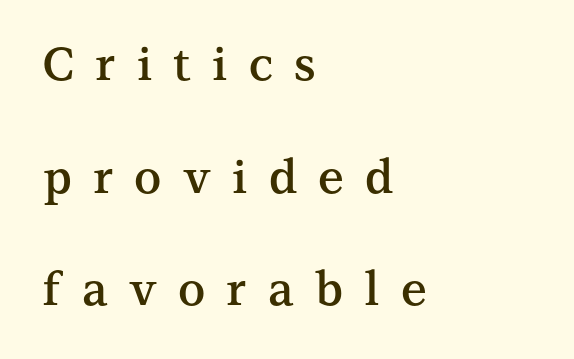
The image shows 46 px semibold serif type, upright; set left-aligned, loose line spacing (2.45x), unusually wide letter spacing (+0.46 em), not underlined; medium stroke contrast and a medium x-height.
